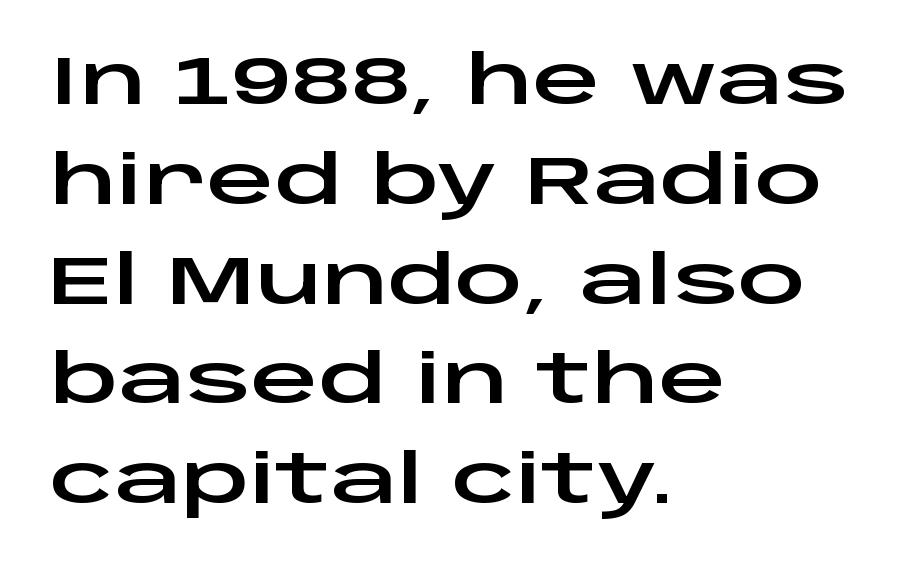
Q: Is the text italic (slanted)? A: No, it is upright.
Q: Is the typeface a serif or a sans-serif typeface? A: Sans-serif.
Q: Is the text underlined? A: No.
Q: How is the paragraph aligned? A: Left-aligned.
Q: Is the spacing between letters normal or unusually wide? A: Normal.
Q: Is the spacing between lines tight, normal or loose? A: Normal.
Q: Width (condensed, normal, or wide)? A: Wide.
Q: Stroke contrast? A: Low.
Q: x-height? A: Large.
Q: Monospaced? A: No.
